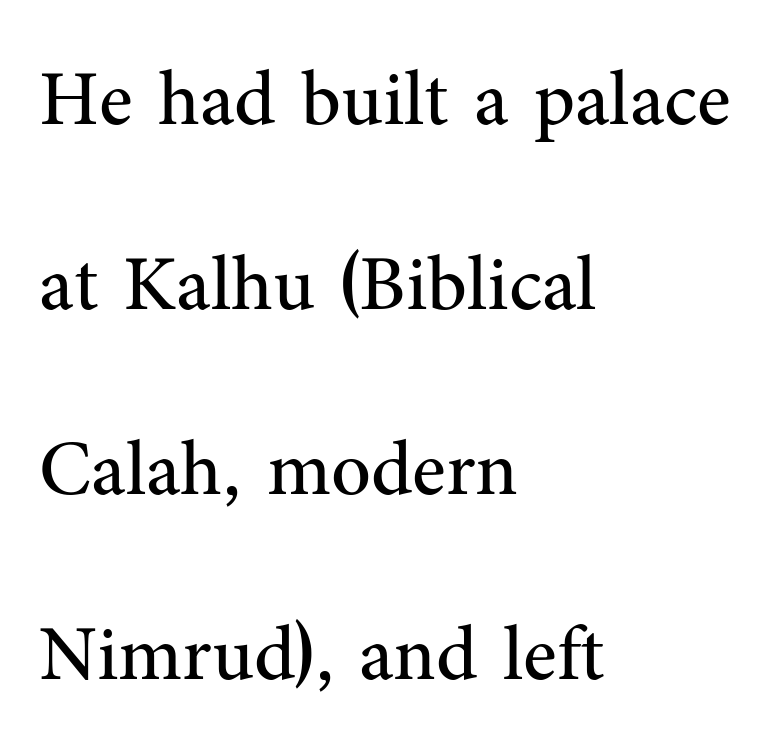
Each new line begins a long way beneath the previous one. The text was rendered using a seriffed face with decorative stroke endings. When letters stand straight like this, we call the style roman or upright. This reads as an unemphasized weight, regular at the heaviest.
